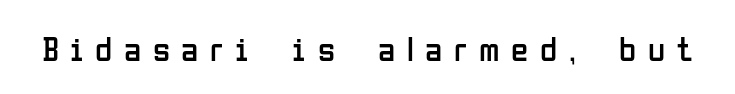
The typography opts for an upright posture over an oblique one. The rendering uses natural spacing where letterforms have individual widths. Weight: in the light-to-regular range. In terms of letterspacing, this is a distinctly airy, spread setting.
